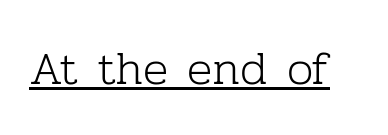
This is underlined copy, the kind a proofreader might mark for attention. The lettering holds an erect, upright posture throughout. A quiet, ordinary-to-light weight characterises the typeface. The horizontal fit of the characters is conventional and even. Type style note: has serifs.
